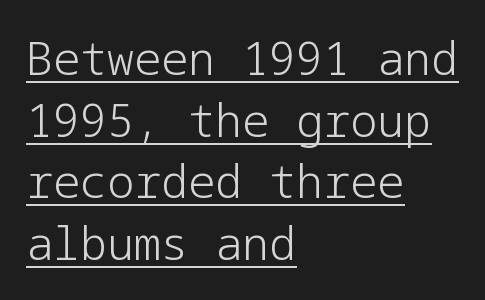
{"serif": "no", "italic": "no", "bold": "no", "weight": "light", "width": "normal", "stroke_contrast": "low", "x_height": "medium", "underline": "yes", "align": "left", "line_spacing": "normal", "line_spacing_ratio": 1.37, "letter_spacing": "normal", "letter_spacing_em": 0.0, "glyph_px": 45}
